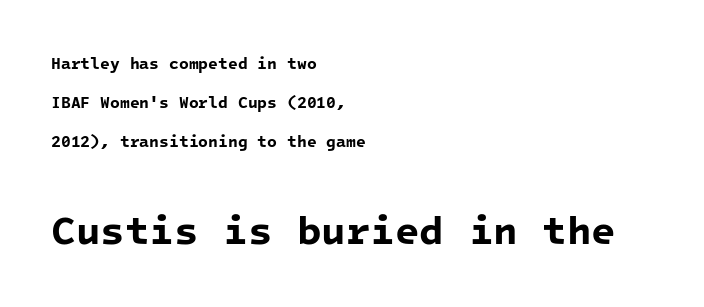
The image shows 40 px bold sans-serif type, monospaced; set left-aligned, loose line spacing (2.43x), normal letter spacing, not underlined; the second (bottom) block is 2.5x larger; low stroke contrast and a medium x-height.
